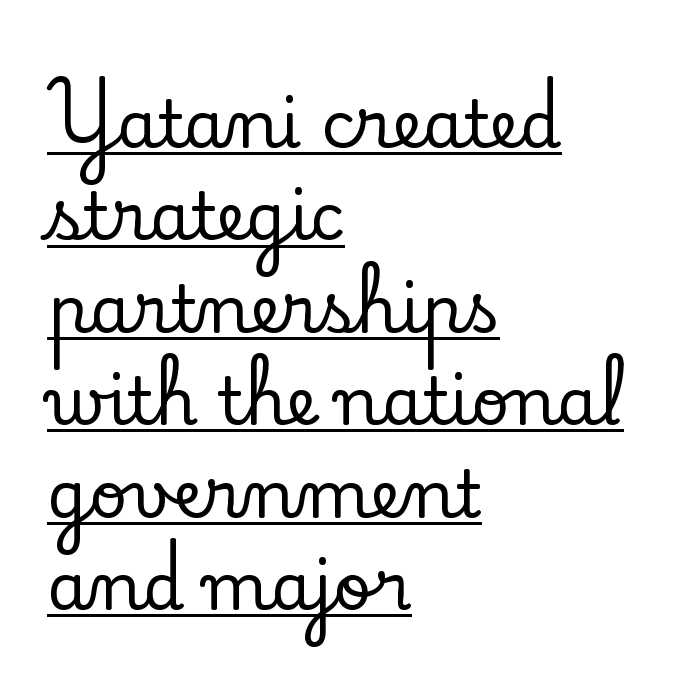
{"serif": "yes", "italic": "no", "width": "normal", "stroke_contrast": "low", "x_height": "small", "monospaced": "no", "underline": "yes", "align": "left", "line_spacing": "normal", "line_spacing_ratio": 1.4, "letter_spacing": "normal", "letter_spacing_em": 0.0, "glyph_px": 66}
